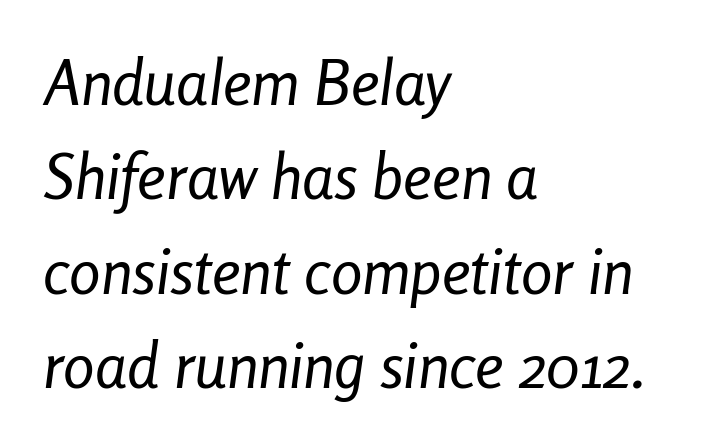
Q: Is the text bold? A: No.
Q: Is the text italic (slanted)? A: Yes, it leans right by about 8 degrees.
Q: Is the text underlined? A: No.
Q: How is the paragraph aligned? A: Left-aligned.
Q: Is the spacing between letters normal or unusually wide? A: Normal.
Q: Is the spacing between lines tight, normal or loose? A: Normal.
Q: Width (condensed, normal, or wide)? A: Condensed.
Q: Stroke contrast? A: Low.
Q: x-height? A: Medium.
Q: Monospaced? A: No.
